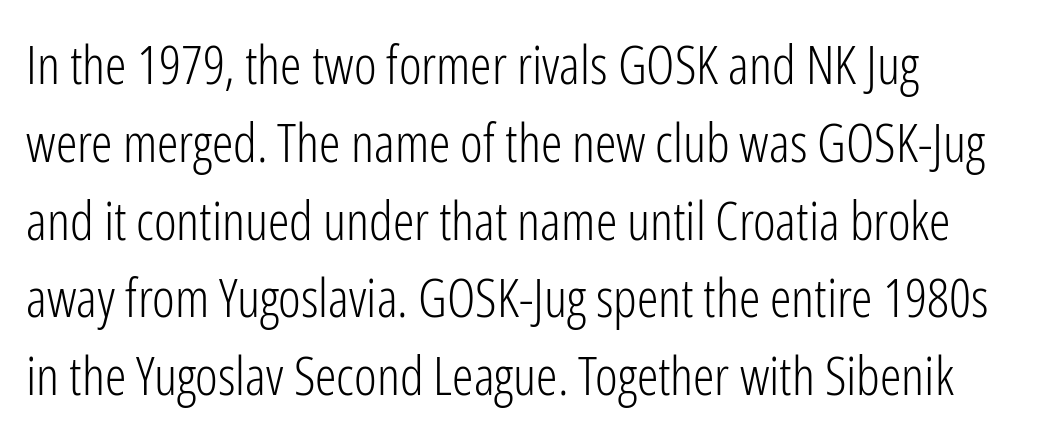
{"serif": "no", "italic": "no", "bold": "no", "weight": "light", "width": "condensed", "stroke_contrast": "low", "x_height": "medium", "monospaced": "no", "underline": "no", "align": "left", "line_spacing": "normal", "line_spacing_ratio": 1.44, "letter_spacing": "normal", "letter_spacing_em": 0.0, "glyph_px": 54}
